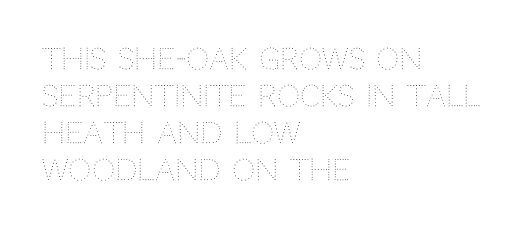
The image shows 29 px thin type, upright; set left-aligned, normal line spacing (1.28x), normal letter spacing, not underlined; medium stroke contrast and a large x-height.
